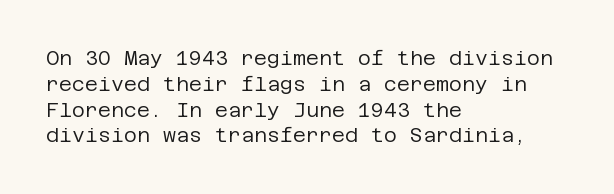
Interline gaps are of average width in this sample. Style check: upright. Tracking here is standard; glyphs follow each other at the usual distance. Stroke mass is kept to a normal reading level or below. Beneath every word, the page is bare. Leftover space on each line is placed entirely after the last word.
